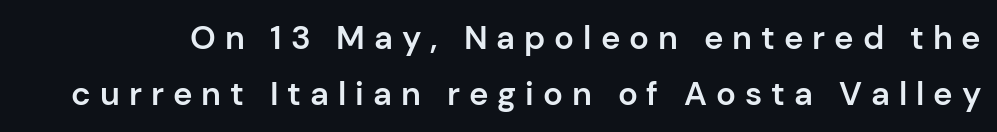
Q: Is the text bold? A: Semi-bold.
Q: Is the text italic (slanted)? A: No, it is upright.
Q: Is the typeface a serif or a sans-serif typeface? A: Sans-serif.
Q: Is the text underlined? A: No.
Q: Is the spacing between letters normal or unusually wide? A: Unusually wide.
Q: Is the spacing between lines tight, normal or loose? A: Normal.
Q: Width (condensed, normal, or wide)? A: Normal.
Q: Stroke contrast? A: Low.
Q: x-height? A: Medium.
Q: Monospaced? A: No.
